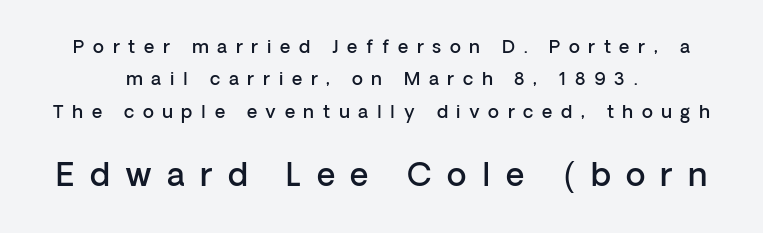
The image shows 32 px semibold sans-serif type, upright; set centered, line spacing 1.8x, unusually wide letter spacing (+0.48 em), not underlined; the second (bottom) block is 1.78x larger; low stroke contrast and a medium x-height.
